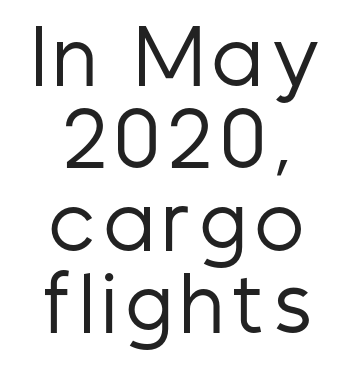
Q: Is the text bold? A: No.
Q: Is the text italic (slanted)? A: No, it is upright.
Q: Is the typeface a serif or a sans-serif typeface? A: Sans-serif.
Q: Is the text underlined? A: No.
Q: How is the paragraph aligned? A: Centered.
Q: Is the spacing between lines tight, normal or loose? A: Tight.
Q: Width (condensed, normal, or wide)? A: Condensed.
Q: Stroke contrast? A: Low.
Q: x-height? A: Medium.
Q: Monospaced? A: No.
